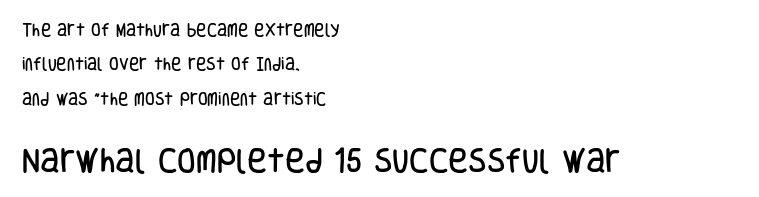
{"italic": "no", "underline": "no", "align": "left", "line_spacing": "loose", "line_spacing_ratio": 2.45, "letter_spacing": "normal", "letter_spacing_em": 0.0, "larger_block": "second", "size_ratio": 1.93, "glyph_px": 27}
